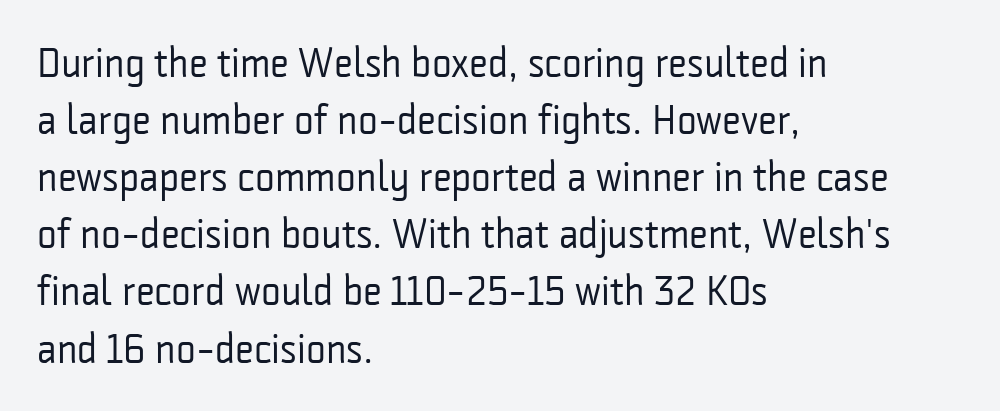
The words here are not underlined. Compared with a centered layout, this one pins lines to the left instead. The rendering uses a moderate line-height, typical for paragraphs. Serifs: no, the terminals of the letterforms are clean.
